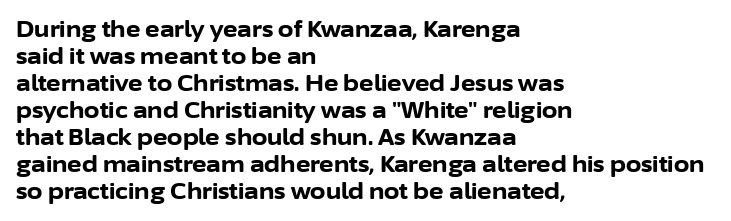
{"italic": "no", "bold": "yes", "underline": "no", "align": "left", "line_spacing_ratio": 1.23, "letter_spacing": "normal", "letter_spacing_em": 0.0, "glyph_px": 22}
